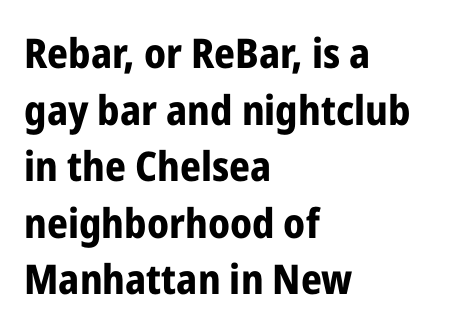
Q: Is the text bold? A: Yes.
Q: Is the text italic (slanted)? A: No, it is upright.
Q: Is the typeface a serif or a sans-serif typeface? A: Sans-serif.
Q: Is the text underlined? A: No.
Q: How is the paragraph aligned? A: Left-aligned.
Q: Is the spacing between letters normal or unusually wide? A: Normal.
Q: Is the spacing between lines tight, normal or loose? A: Normal.
Q: Width (condensed, normal, or wide)? A: Condensed.
Q: Stroke contrast? A: Low.
Q: x-height? A: Medium.
Q: Monospaced? A: No.
